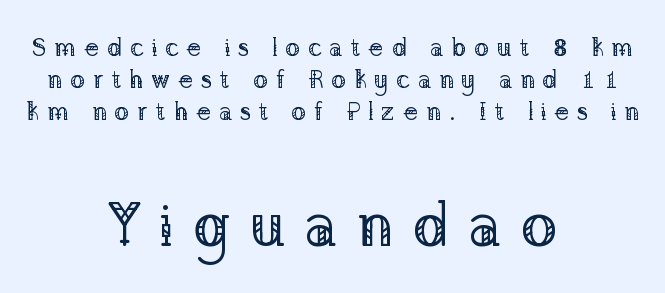
The image shows 62 px regular-weight serif type, upright; set centered, normal line spacing (1.29x), unusually wide letter spacing (+0.3 em), not underlined; the second (bottom) block is 2.48x larger; low stroke contrast and a medium x-height.
